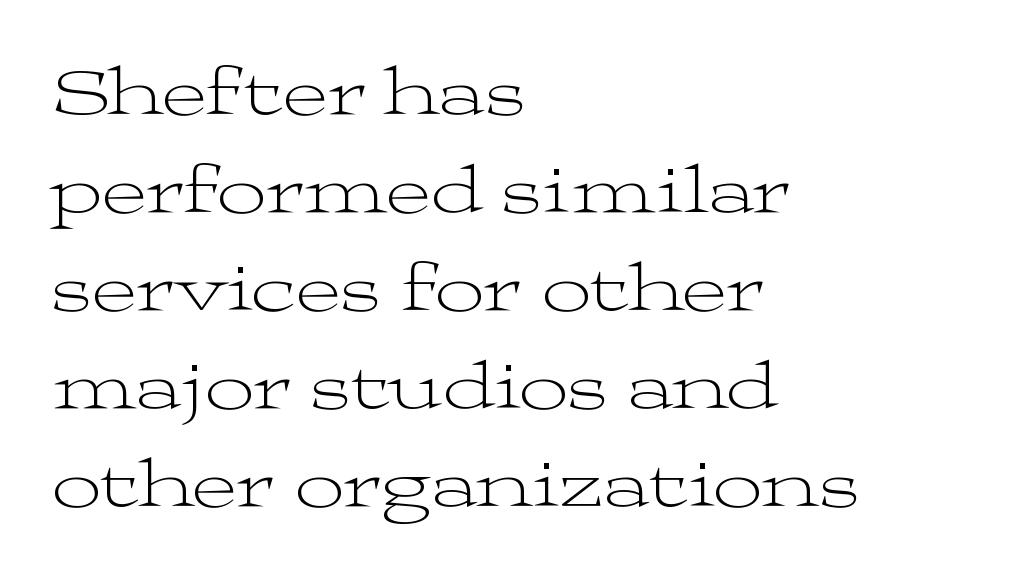
The letterforms sit shoulder to shoulder at normal distance. Examine the stroke ends and you'll spot serifs. The rendering uses a moderate line-height, typical for paragraphs. Descender tails drop into unmarked territory. The compositor pushed each line to the left boundary. The weight tops out at a normal text grade.
